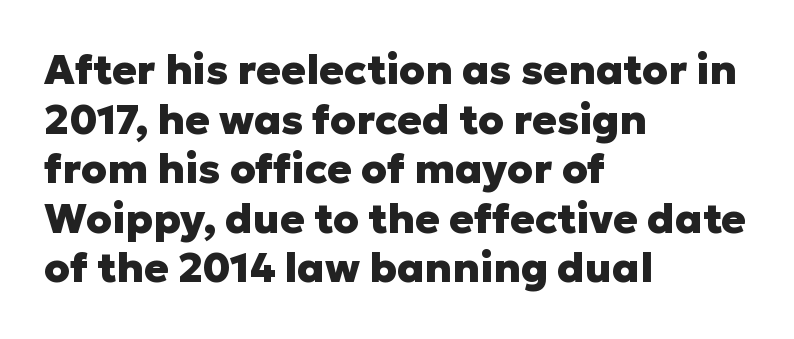
Q: Is the text bold? A: Yes.
Q: Is the text italic (slanted)? A: No, it is upright.
Q: Is the typeface a serif or a sans-serif typeface? A: Sans-serif.
Q: Is the text underlined? A: No.
Q: How is the paragraph aligned? A: Left-aligned.
Q: Is the spacing between letters normal or unusually wide? A: Normal.
Q: Width (condensed, normal, or wide)? A: Normal.
Q: Stroke contrast? A: Low.
Q: x-height? A: Medium.
Q: Monospaced? A: No.
